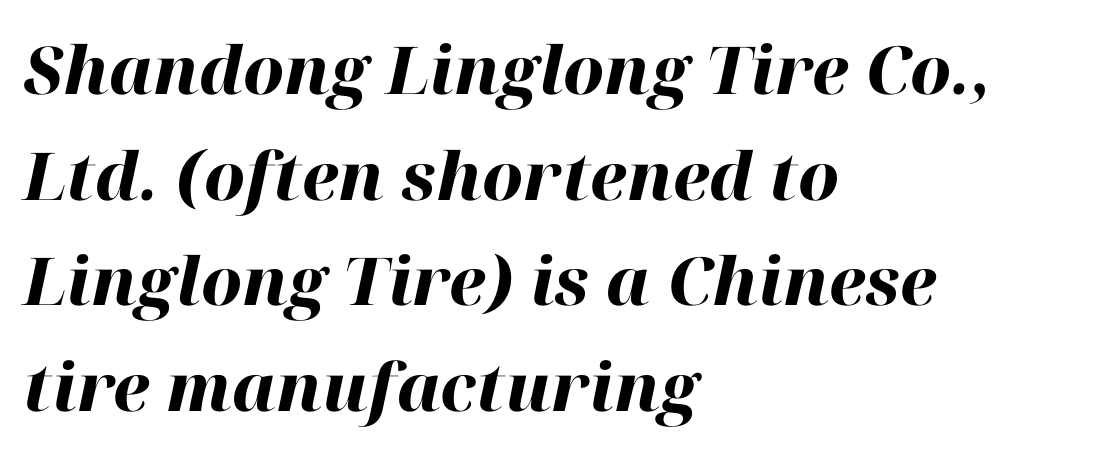
The image shows 66 px heavy type, italic (leaning right); set left-aligned, normal line spacing (1.6x), normal letter spacing, not underlined; high stroke contrast and a medium x-height.
